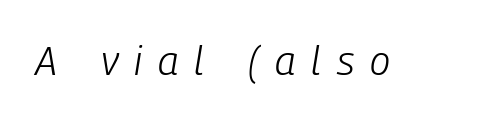
The image shows 41 px light, condensed type, italic (leaning right); set unusually wide letter spacing (+0.39 em), not underlined; low stroke contrast and a medium x-height.
